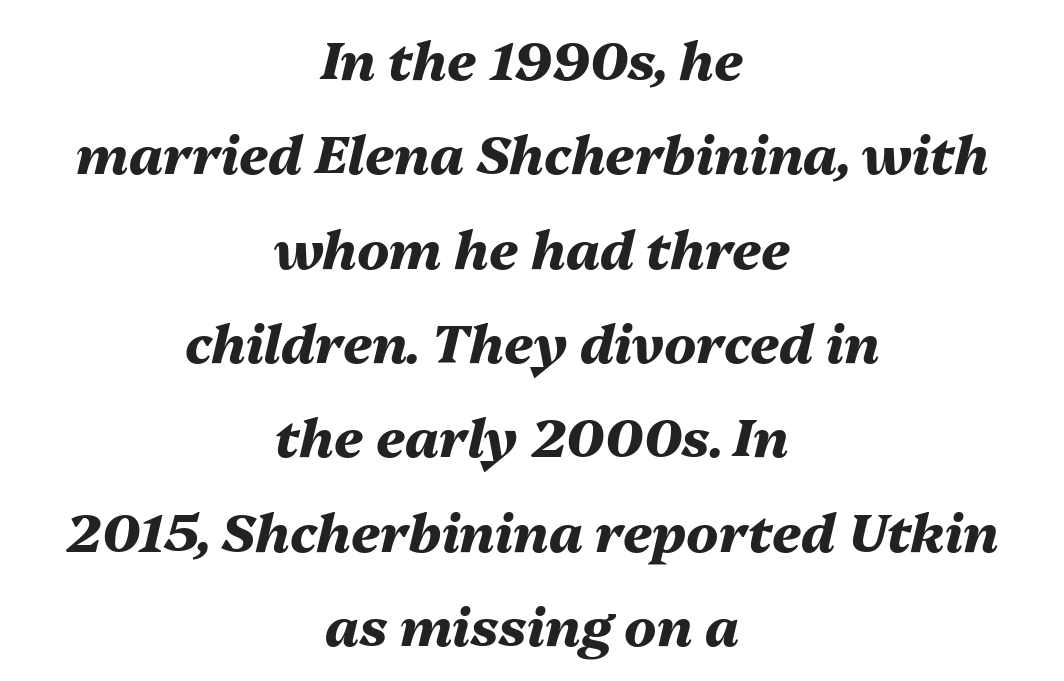
{"italic": "yes", "lean": "right", "slant_degrees": 13, "bold": "yes", "weight": "heavy", "width": "normal", "stroke_contrast": "medium", "x_height": "medium", "monospaced": "no", "underline": "no", "align": "center", "line_spacing_ratio": 1.78, "letter_spacing": "normal", "letter_spacing_em": 0.0, "glyph_px": 53}
